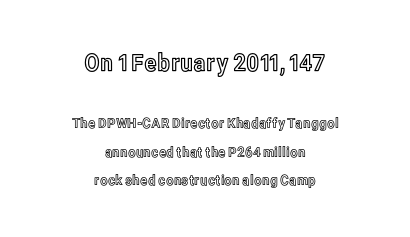
{"italic": "no", "underline": "no", "align": "center", "line_spacing": "loose", "line_spacing_ratio": 2.01, "letter_spacing": "normal", "letter_spacing_em": 0.0, "larger_block": "first", "size_ratio": 1.71, "glyph_px": 24}
